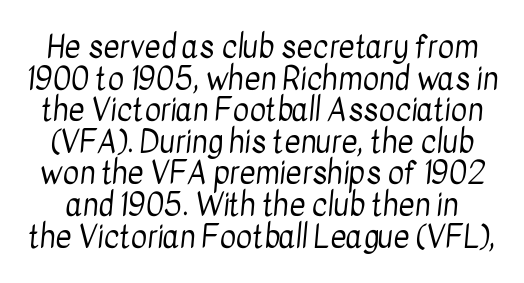
Q: Is the text bold? A: No.
Q: Is the typeface a serif or a sans-serif typeface? A: Sans-serif.
Q: Is the text underlined? A: No.
Q: Is the spacing between letters normal or unusually wide? A: Normal.
Q: Is the spacing between lines tight, normal or loose? A: Tight.
Q: Width (condensed, normal, or wide)? A: Condensed.
Q: Stroke contrast? A: Low.
Q: x-height? A: Medium.
Q: Monospaced? A: No.
